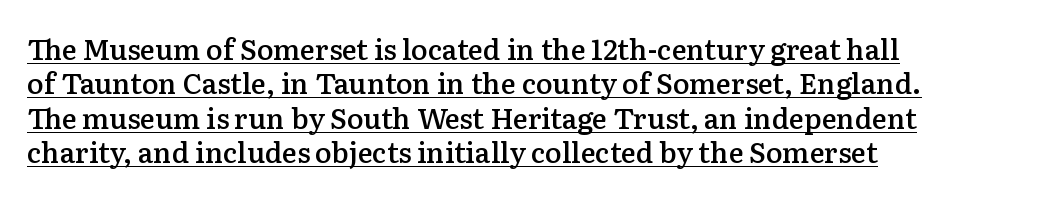
Q: Is the text bold? A: Semi-bold.
Q: Is the text italic (slanted)? A: No, it is upright.
Q: Is the typeface a serif or a sans-serif typeface? A: Serif.
Q: Is the text underlined? A: Yes.
Q: How is the paragraph aligned? A: Left-aligned.
Q: Is the spacing between letters normal or unusually wide? A: Normal.
Q: Width (condensed, normal, or wide)? A: Normal.
Q: Stroke contrast? A: Low.
Q: x-height? A: Medium.
Q: Monospaced? A: No.
